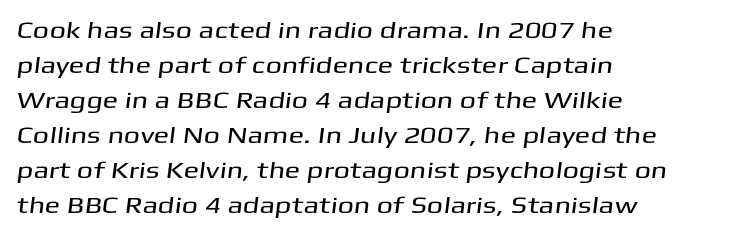
Line starts are locked; line ends wander. Summary of vertical rhythm: regular, with standard interline spacing. What stands out about the letter spacing? Nothing — it is the standard amount. Each row of text sits above clean, open space.
